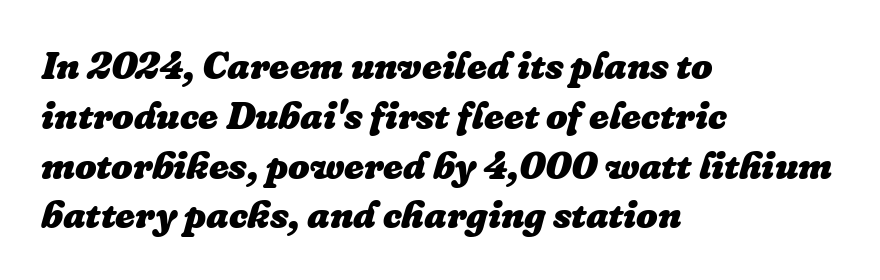
Q: Is the text bold? A: Yes.
Q: Is the text italic (slanted)? A: Yes, it leans right by about 16 degrees.
Q: Is the text underlined? A: No.
Q: How is the paragraph aligned? A: Left-aligned.
Q: Is the spacing between letters normal or unusually wide? A: Normal.
Q: Is the spacing between lines tight, normal or loose? A: Normal.
Q: Width (condensed, normal, or wide)? A: Normal.
Q: Stroke contrast? A: Low.
Q: x-height? A: Medium.
Q: Monospaced? A: No.
